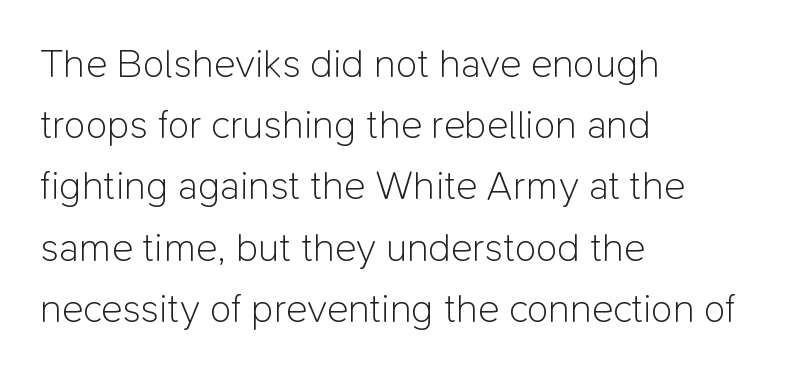
Q: Is the text bold? A: No.
Q: Is the text italic (slanted)? A: No, it is upright.
Q: Is the typeface a serif or a sans-serif typeface? A: Sans-serif.
Q: Is the text underlined? A: No.
Q: How is the paragraph aligned? A: Left-aligned.
Q: Is the spacing between letters normal or unusually wide? A: Normal.
Q: Is the spacing between lines tight, normal or loose? A: Normal.
Q: Width (condensed, normal, or wide)? A: Normal.
Q: Stroke contrast? A: Low.
Q: x-height? A: Medium.
Q: Monospaced? A: No.
